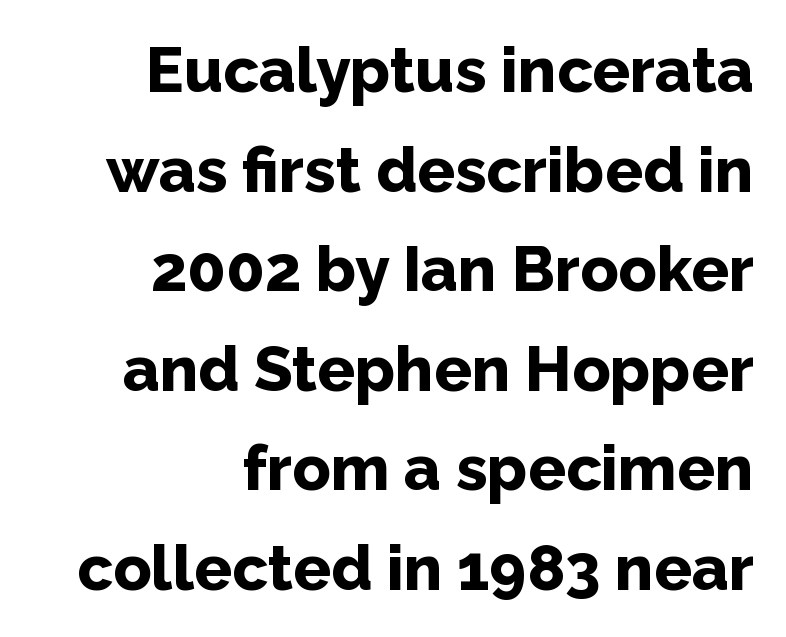
The image shows 63 px bold sans-serif type, upright; set right-aligned, normal line spacing (1.58x), normal letter spacing, not underlined; low stroke contrast and a medium x-height.
